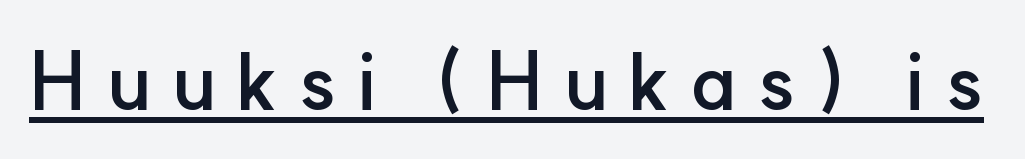
Q: Is the text bold? A: Yes.
Q: Is the text italic (slanted)? A: No, it is upright.
Q: Is the typeface a serif or a sans-serif typeface? A: Sans-serif.
Q: Is the text underlined? A: Yes.
Q: Is the spacing between letters normal or unusually wide? A: Unusually wide.
Q: Width (condensed, normal, or wide)? A: Normal.
Q: Stroke contrast? A: Low.
Q: x-height? A: Small.
Q: Monospaced? A: No.
